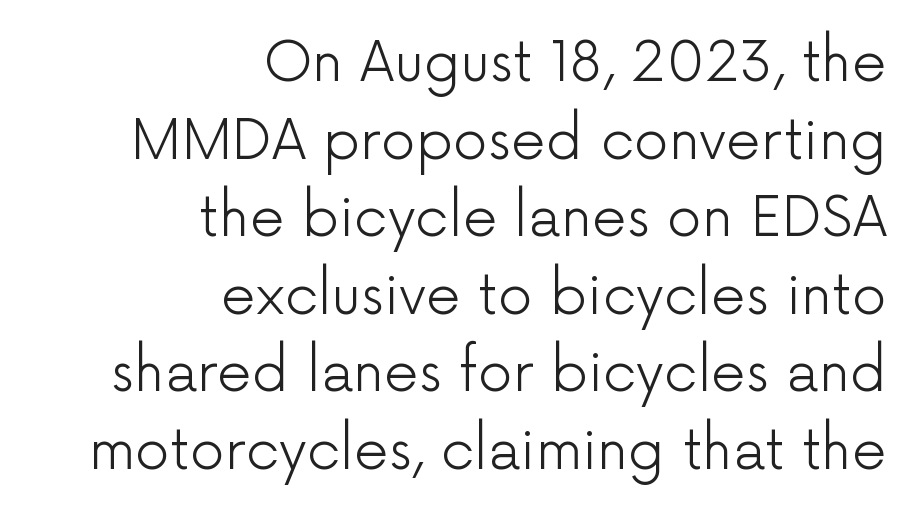
Ink coverage per letter is moderate at most. Is the block centered? No — it sits flush against the right margin. Vertical strokes here are truly vertical. Check where the strokes stop: nothing finishes them off — pure sans. Descender tails drop into unmarked territory.
